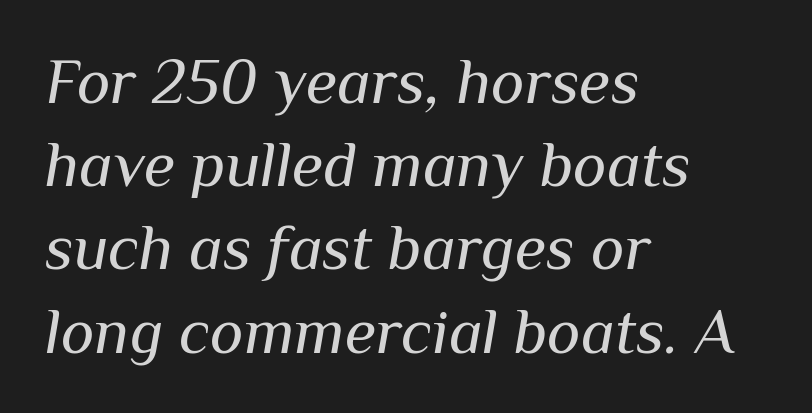
The image shows 64 px regular-weight type, italic (leaning right); set left-aligned, normal line spacing (1.3x), normal letter spacing, not underlined; medium stroke contrast and a medium x-height.
